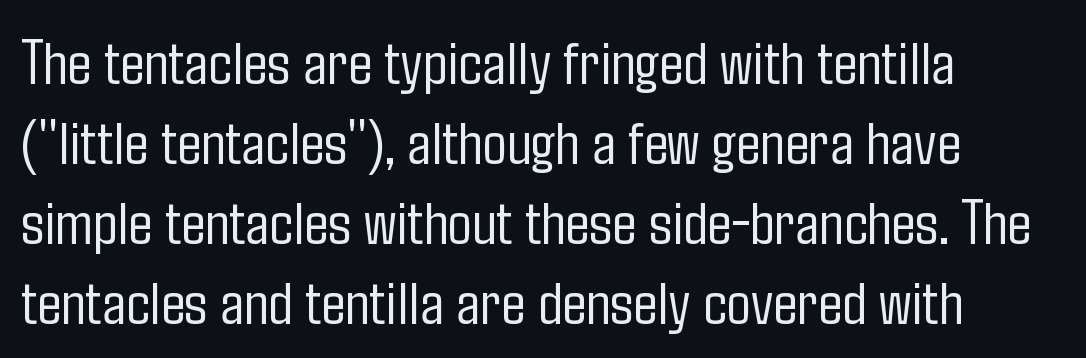
Q: Is the text bold? A: No.
Q: Is the text italic (slanted)? A: No, it is upright.
Q: Is the typeface a serif or a sans-serif typeface? A: Sans-serif.
Q: Is the text underlined? A: No.
Q: How is the paragraph aligned? A: Left-aligned.
Q: Is the spacing between letters normal or unusually wide? A: Normal.
Q: Is the spacing between lines tight, normal or loose? A: Normal.
Q: Width (condensed, normal, or wide)? A: Condensed.
Q: Stroke contrast? A: Low.
Q: x-height? A: Medium.
Q: Monospaced? A: No.
